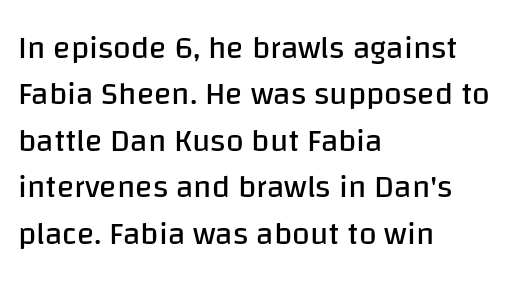
The image shows 32 px regular-weight sans-serif type, upright; set left-aligned, normal line spacing (1.45x), normal letter spacing, not underlined; low stroke contrast and a large x-height.
